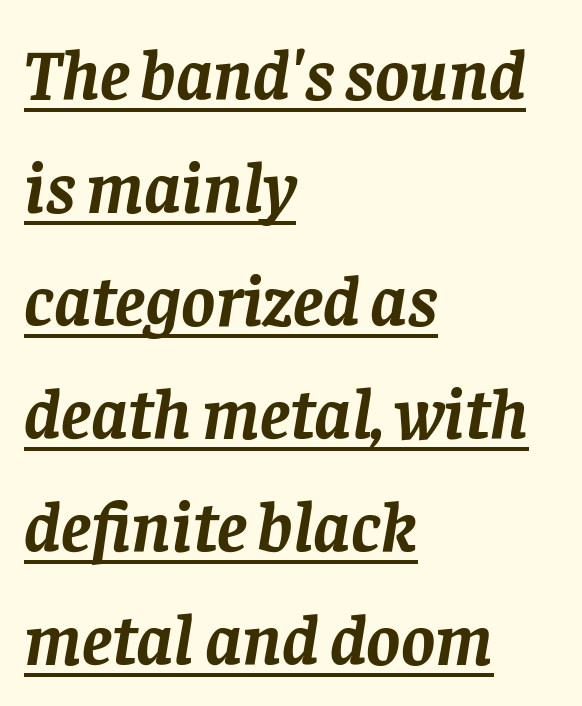
Q: Is the text bold? A: Yes.
Q: Is the text italic (slanted)? A: Yes, it leans right by about 8 degrees.
Q: Is the typeface a serif or a sans-serif typeface? A: Serif.
Q: Is the text underlined? A: Yes.
Q: How is the paragraph aligned? A: Left-aligned.
Q: Is the spacing between letters normal or unusually wide? A: Normal.
Q: Is the spacing between lines tight, normal or loose? A: Normal.
Q: Width (condensed, normal, or wide)? A: Normal.
Q: Stroke contrast? A: Low.
Q: x-height? A: Large.
Q: Monospaced? A: No.
